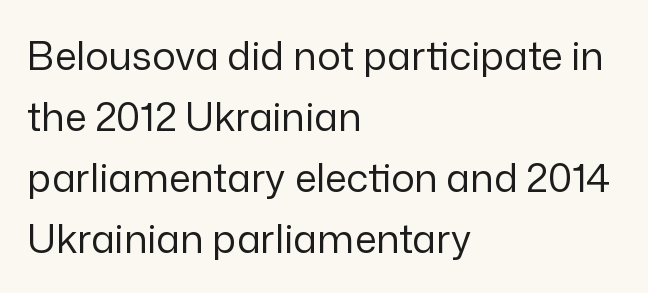
Q: Is the text bold? A: No.
Q: Is the text italic (slanted)? A: No, it is upright.
Q: Is the typeface a serif or a sans-serif typeface? A: Sans-serif.
Q: Is the text underlined? A: No.
Q: How is the paragraph aligned? A: Left-aligned.
Q: Is the spacing between letters normal or unusually wide? A: Normal.
Q: Is the spacing between lines tight, normal or loose? A: Normal.
Q: Width (condensed, normal, or wide)? A: Normal.
Q: Stroke contrast? A: Low.
Q: x-height? A: Medium.
Q: Monospaced? A: No.
